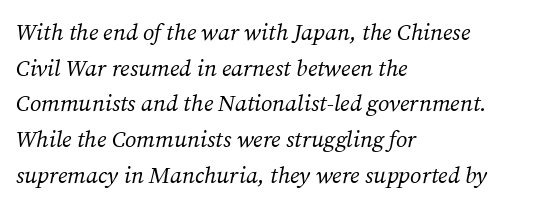
It's the slanting kind of type. Glyph-to-glyph distance matches everyday printed text. Weight: not bold — regular or lighter. Layout note: lines flush left.
